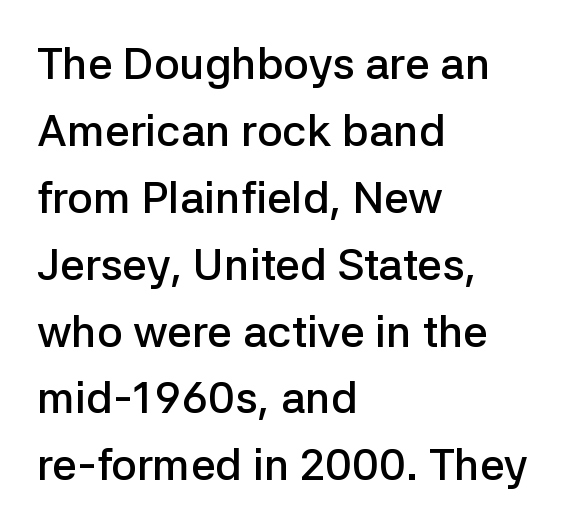
Q: Is the text bold? A: Semi-bold.
Q: Is the text italic (slanted)? A: No, it is upright.
Q: Is the typeface a serif or a sans-serif typeface? A: Sans-serif.
Q: Is the text underlined? A: No.
Q: How is the paragraph aligned? A: Left-aligned.
Q: Is the spacing between letters normal or unusually wide? A: Normal.
Q: Is the spacing between lines tight, normal or loose? A: Normal.
Q: Width (condensed, normal, or wide)? A: Normal.
Q: Stroke contrast? A: Low.
Q: x-height? A: Medium.
Q: Monospaced? A: No.
